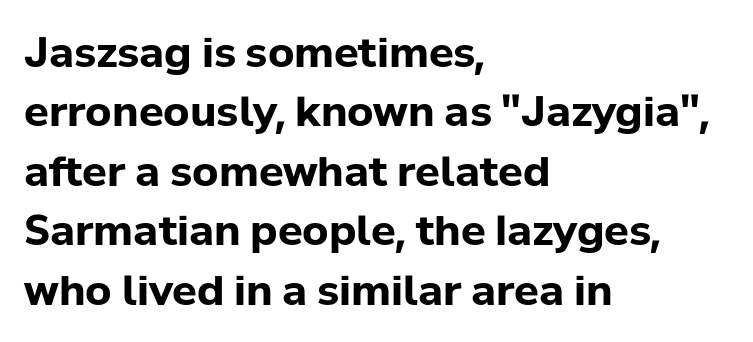
{"serif": "no", "italic": "no", "bold": "yes", "weight": "bold", "width": "normal", "stroke_contrast": "low", "x_height": "medium", "monospaced": "no", "underline": "no", "align": "left", "line_spacing": "normal", "line_spacing_ratio": 1.45, "letter_spacing": "normal", "letter_spacing_em": 0.0, "glyph_px": 41}
